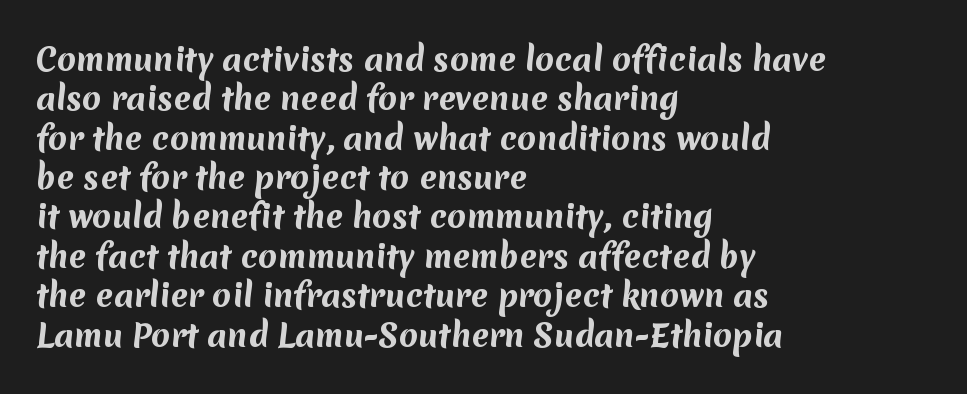
Q: Is the text bold? A: Yes.
Q: Is the typeface a serif or a sans-serif typeface? A: Sans-serif.
Q: Is the text underlined? A: No.
Q: How is the paragraph aligned? A: Left-aligned.
Q: Is the spacing between letters normal or unusually wide? A: Normal.
Q: Is the spacing between lines tight, normal or loose? A: Normal.
Q: Width (condensed, normal, or wide)? A: Normal.
Q: Stroke contrast? A: Medium.
Q: x-height? A: Medium.
Q: Monospaced? A: No.
